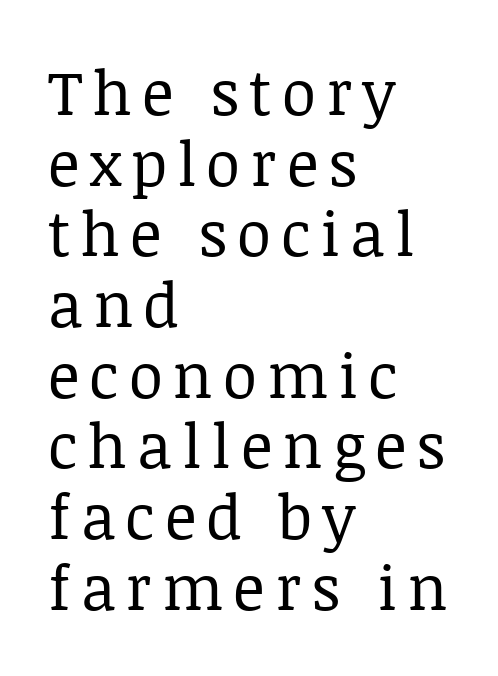
Q: Is the text bold? A: No.
Q: Is the text italic (slanted)? A: No, it is upright.
Q: Is the typeface a serif or a sans-serif typeface? A: Serif.
Q: Is the text underlined? A: No.
Q: How is the paragraph aligned? A: Left-aligned.
Q: Is the spacing between lines tight, normal or loose? A: Tight.
Q: Width (condensed, normal, or wide)? A: Normal.
Q: Stroke contrast? A: Low.
Q: x-height? A: Large.
Q: Monospaced? A: No.
